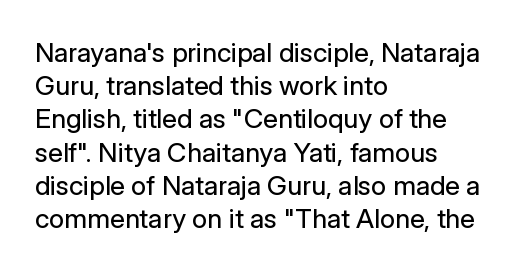
The zone under the glyphs is completely vacant. The passage is arranged the way most books set body copy — flush left. The type sits square on the baseline with zero lean. Weight: in the light-to-regular range. In terms of letterspacing, this is plain default setting.
